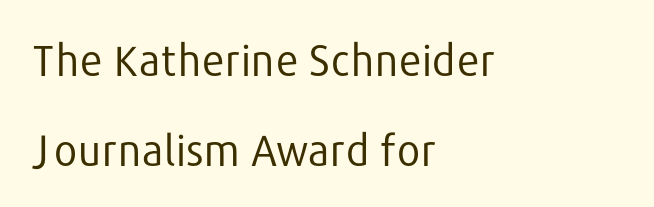
Q: Is the text bold? A: No.
Q: Is the text italic (slanted)? A: No, it is upright.
Q: Is the typeface a serif or a sans-serif typeface? A: Sans-serif.
Q: Is the text underlined? A: No.
Q: How is the paragraph aligned? A: Left-aligned.
Q: Is the spacing between letters normal or unusually wide? A: Normal.
Q: Is the spacing between lines tight, normal or loose? A: Loose.
Q: Width (condensed, normal, or wide)? A: Normal.
Q: Stroke contrast? A: Low.
Q: x-height? A: Medium.
Q: Monospaced? A: No.
